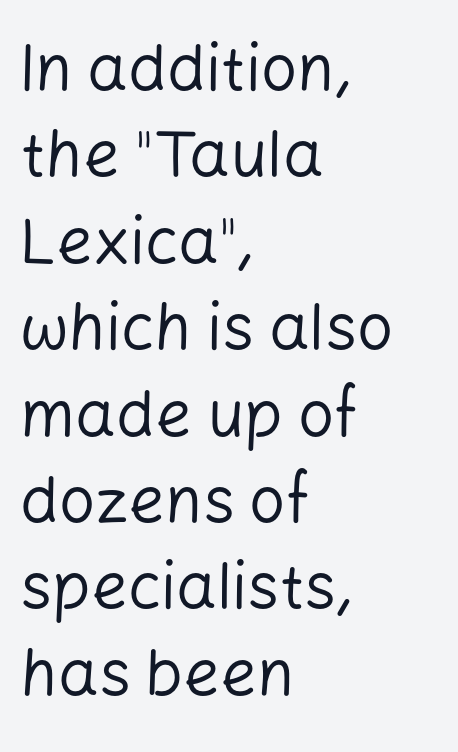
The image shows 64 px regular-weight sans-serif type, upright; set left-aligned, normal line spacing (1.35x), normal letter spacing, not underlined; low stroke contrast and a medium x-height.
